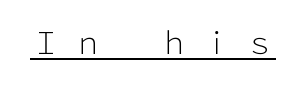
The face used here is a sans, in the tradition of grotesques and geometrics. Varying glyph widths throughout — classic text-font behaviour. Observe the wide spacing: letters keep a clear distance from each other. This sample carries an underscore along the baseline area.
